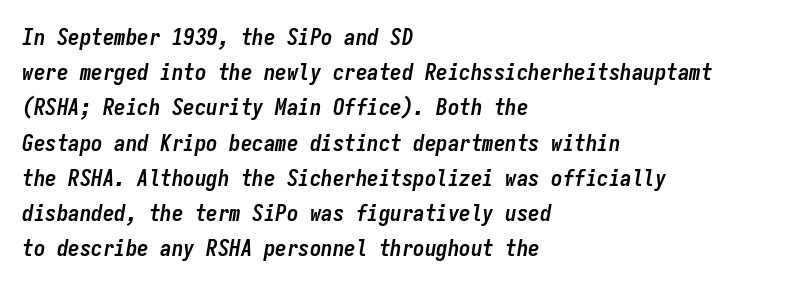
Q: Is the text bold? A: Yes.
Q: Is the text italic (slanted)? A: Yes, it leans right by about 9 degrees.
Q: Is the text underlined? A: No.
Q: How is the paragraph aligned? A: Left-aligned.
Q: Is the spacing between letters normal or unusually wide? A: Normal.
Q: Is the spacing between lines tight, normal or loose? A: Normal.
